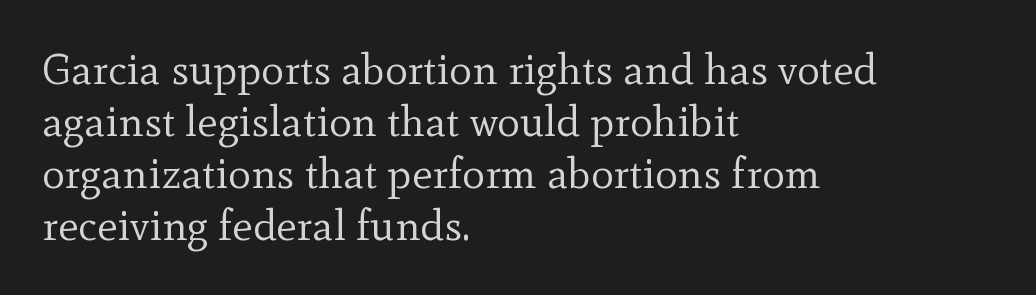
The image shows 43 px regular-weight serif type, upright; set left-aligned, line spacing 1.21x, normal letter spacing, not underlined; a small x-height.
